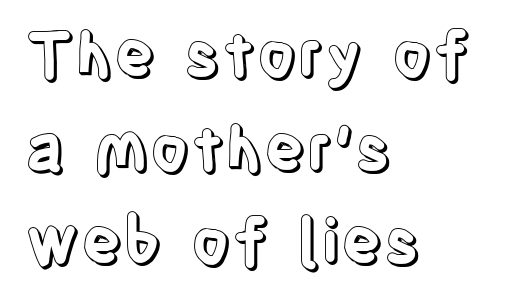
Short note: letters normally spaced. Posture: straight, roman, zero tilt. Teacher's note: observe the even left margin — that is flush-left alignment. In terms of leading, this rendering sits right in the middle. Any mark beneath the type? The region is blank. Proportional: the letters do not fall into vertical columns.
